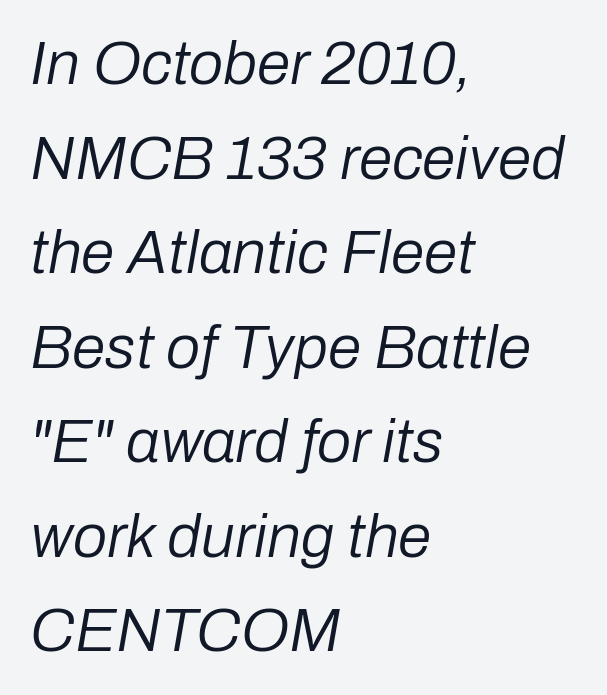
Q: Is the text bold? A: No.
Q: Is the text italic (slanted)? A: Yes, it leans right by about 10 degrees.
Q: Is the text underlined? A: No.
Q: How is the paragraph aligned? A: Left-aligned.
Q: Is the spacing between letters normal or unusually wide? A: Normal.
Q: Is the spacing between lines tight, normal or loose? A: Normal.
Q: Width (condensed, normal, or wide)? A: Normal.
Q: Stroke contrast? A: Low.
Q: x-height? A: Medium.
Q: Monospaced? A: No.
